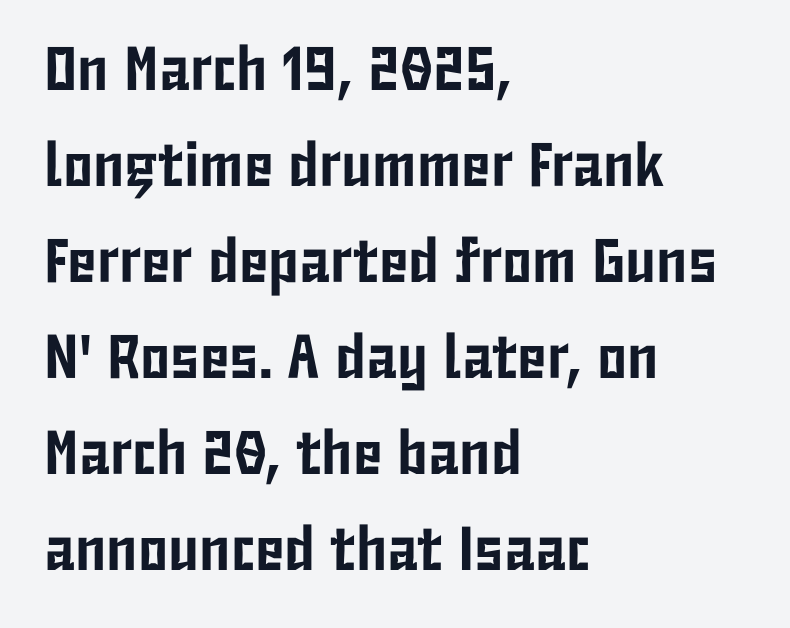
{"serif": "no", "italic": "no", "width": "condensed", "stroke_contrast": "low", "x_height": "medium", "monospaced": "no", "underline": "no", "align": "left", "line_spacing": "normal", "line_spacing_ratio": 1.55, "letter_spacing": "normal", "letter_spacing_em": 0.0, "glyph_px": 62}
